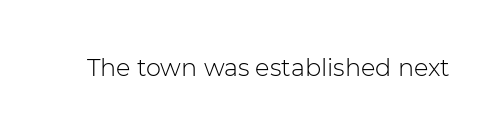
{"italic": "no", "bold": "no", "underline": "no", "letter_spacing": "normal", "letter_spacing_em": 0.0, "glyph_px": 24}
